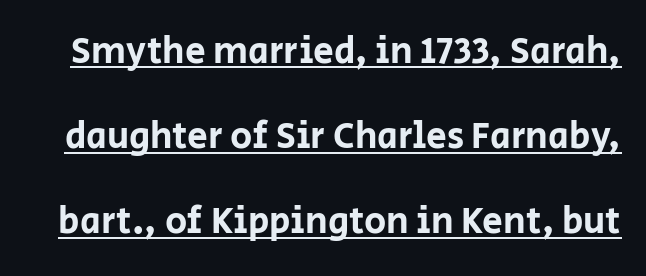
Students, note that the glyphs here touch the page at normal intervals. The characters display no serif detailing; their extremities are plain. The passage shown is typed in a proportional face where columns would drift. The letters stand upright; this is a roman face. Underlined type.
